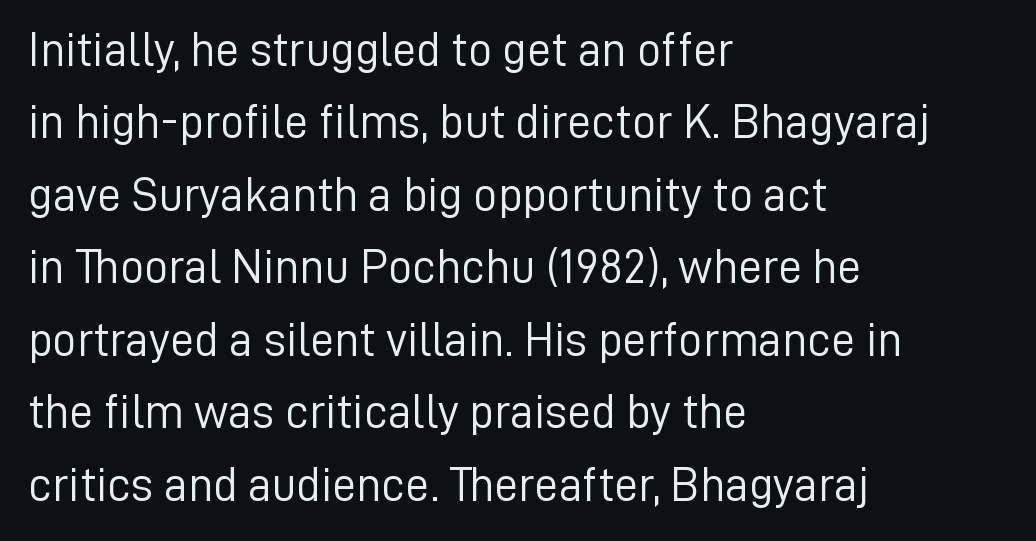
Baseline-to-baseline distance is the conventional proportion of letter height. Notice how the passage keeps a crisp vertical edge on the left only. You can tell it's not italic because the verticals are truly vertical. The face used here is proportionally spaced, like ordinary book or web type. The space directly below the letters is spotless. The typeface has the unassuming heft of standard copy or less.
